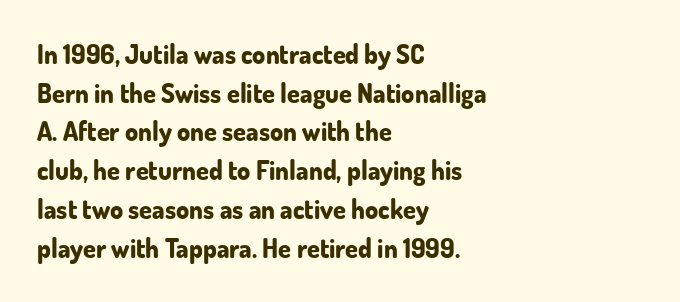
Q: Is the text bold? A: Yes.
Q: Is the text italic (slanted)? A: No, it is upright.
Q: Is the text underlined? A: No.
Q: How is the paragraph aligned? A: Left-aligned.
Q: Is the spacing between letters normal or unusually wide? A: Normal.
Q: Is the spacing between lines tight, normal or loose? A: Normal.
